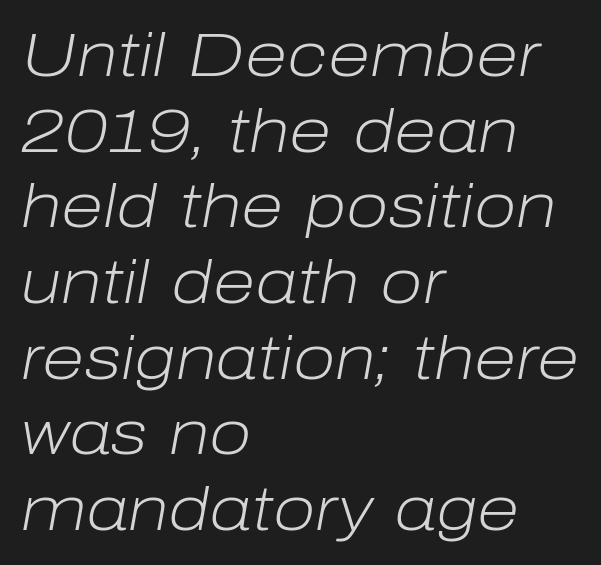
{"italic": "yes", "lean": "right", "slant_degrees": 10, "bold": "no", "weight": "light", "width": "normal", "stroke_contrast": "low", "x_height": "medium", "monospaced": "no", "underline": "no", "align": "left", "line_spacing_ratio": 1.22, "letter_spacing": "normal", "letter_spacing_em": 0.0, "glyph_px": 62}
